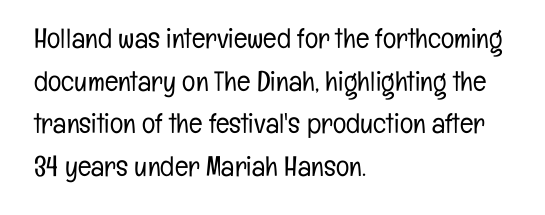
{"serif": "no", "italic": "no", "bold": "no", "weight": "light", "width": "condensed", "stroke_contrast": "low", "x_height": "medium", "monospaced": "no", "underline": "no", "align": "left", "line_spacing": "normal", "line_spacing_ratio": 1.52, "letter_spacing": "normal", "letter_spacing_em": 0.0, "glyph_px": 28}
